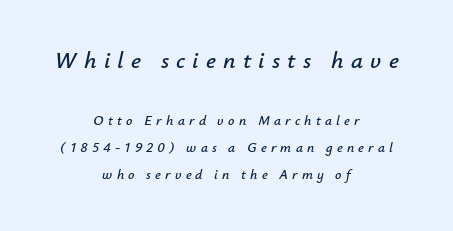
The designer dialed line spacing up above the default. The text carries the slant typical of an italic or oblique font. Descender tails drop into unmarked territory. Tracking value appears strongly positive — letters spread wide. These lines are centered, leaving both edges ragged.
